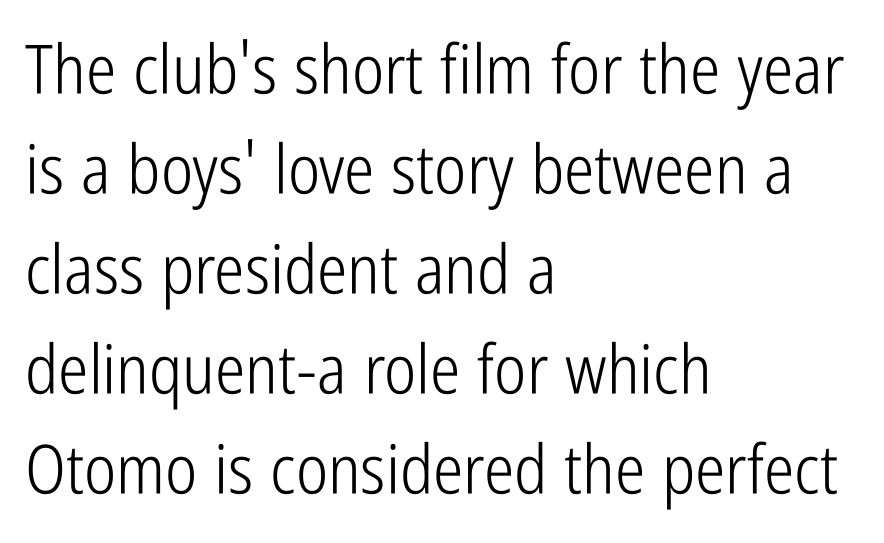
{"serif": "no", "italic": "no", "bold": "no", "weight": "light", "width": "condensed", "stroke_contrast": "low", "x_height": "medium", "monospaced": "no", "underline": "no", "align": "left", "line_spacing": "normal", "line_spacing_ratio": 1.47, "letter_spacing": "normal", "letter_spacing_em": 0.0, "glyph_px": 68}
